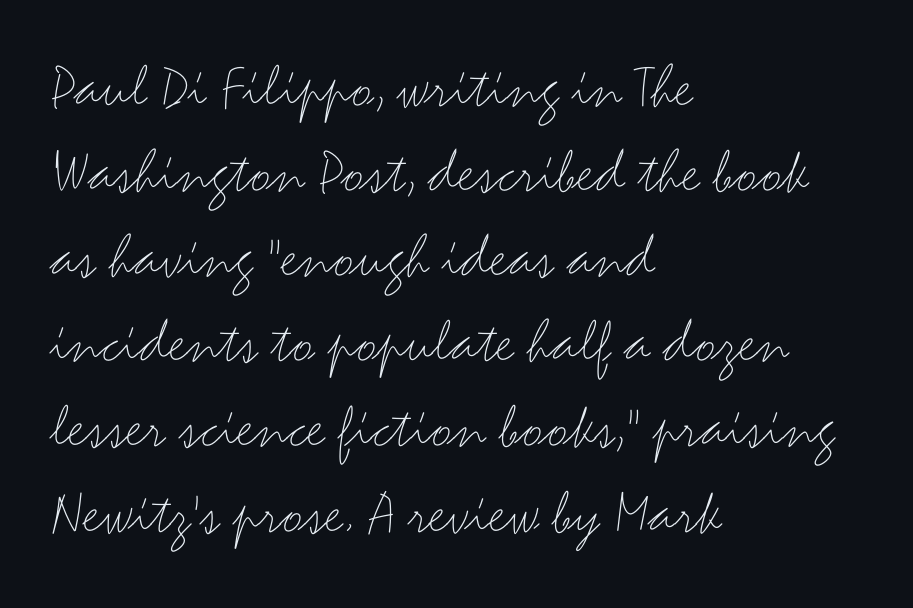
{"serif": "no", "bold": "no", "weight": "thin", "width": "wide", "stroke_contrast": "medium", "x_height": "small", "monospaced": "no", "underline": "no", "align": "left", "line_spacing": "normal", "line_spacing_ratio": 1.33, "letter_spacing": "normal", "letter_spacing_em": 0.0, "glyph_px": 64}
